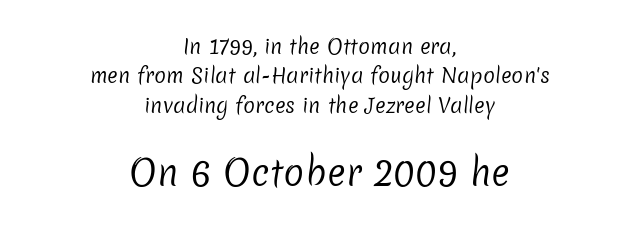
The image shows 35 px regular-weight sans-serif type; set centered, normal line spacing (1.47x), normal letter spacing, not underlined; the second (bottom) block is 1.75x larger; low stroke contrast and a medium x-height.
